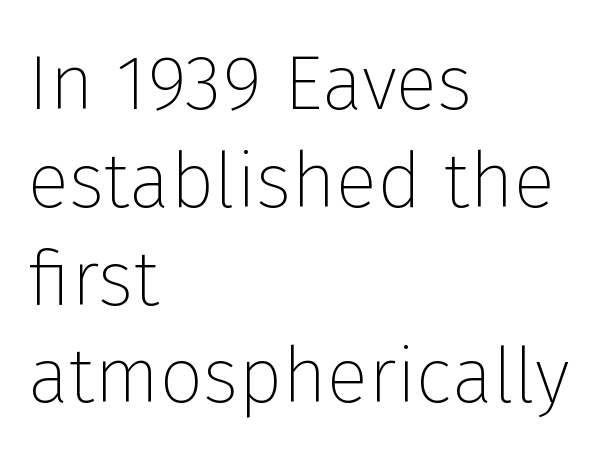
The image shows 77 px thin sans-serif type, upright; set left-aligned, normal line spacing (1.27x), normal letter spacing, not underlined; low stroke contrast and a medium x-height.
